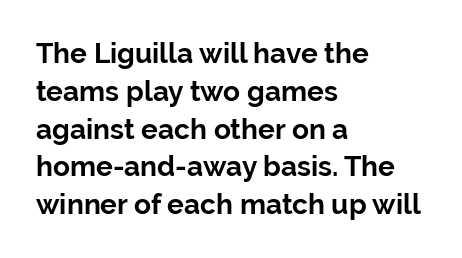
{"serif": "no", "italic": "no", "bold": "yes", "weight": "bold", "width": "normal", "stroke_contrast": "low", "x_height": "medium", "monospaced": "no", "underline": "no", "align": "left", "line_spacing": "normal", "line_spacing_ratio": 1.35, "letter_spacing": "normal", "letter_spacing_em": 0.0, "glyph_px": 28}
